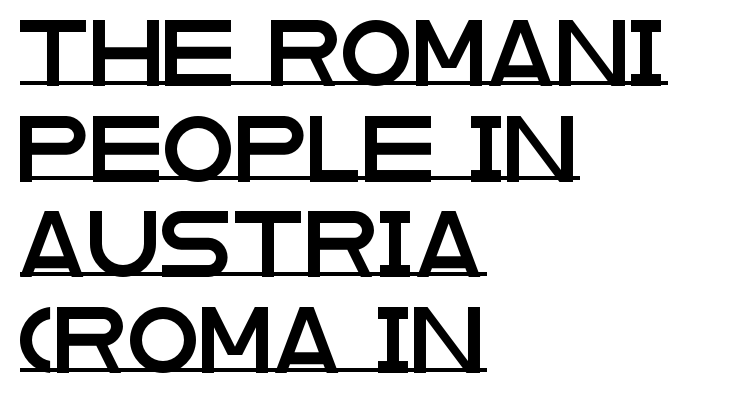
{"serif": "no", "italic": "no", "width": "wide", "stroke_contrast": "low", "x_height": "large", "monospaced": "no", "underline": "yes", "align": "left", "line_spacing": "normal", "line_spacing_ratio": 1.45, "letter_spacing": "normal", "letter_spacing_em": 0.0, "glyph_px": 66}
